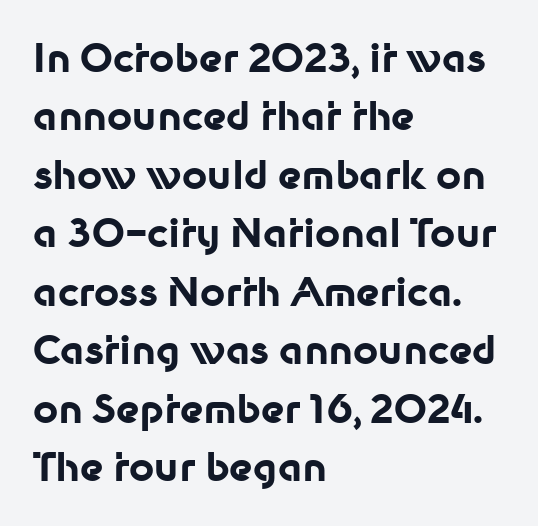
In terms of leading, this rendering sits right in the middle. The type sits square on the baseline with zero lean. A sans-serif font was chosen for this passage. Teacher's note: observe the even left margin — that is flush-left alignment. This sample uses plain, unmodified letter spacing. This sample has the flowing, uneven cadence of proportional lettering.
